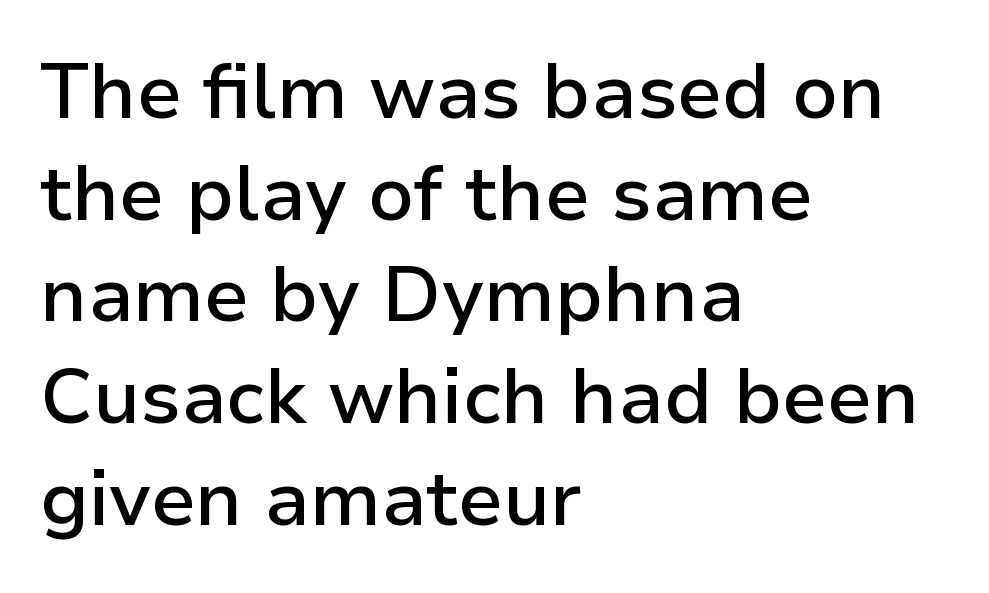
{"serif": "no", "italic": "no", "bold": "semi", "weight": "semibold", "width": "normal", "stroke_contrast": "low", "x_height": "medium", "monospaced": "no", "underline": "no", "align": "left", "line_spacing": "normal", "line_spacing_ratio": 1.32, "letter_spacing": "normal", "letter_spacing_em": 0.0, "glyph_px": 77}
